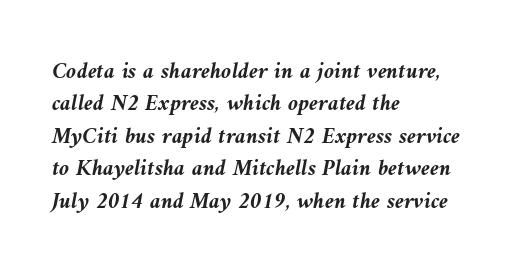
Q: Is the text bold? A: Yes.
Q: Is the text italic (slanted)? A: Yes, it leans left by about 10 degrees.
Q: Is the text underlined? A: No.
Q: How is the paragraph aligned? A: Left-aligned.
Q: Is the spacing between letters normal or unusually wide? A: Normal.
Q: Is the spacing between lines tight, normal or loose? A: Normal.
